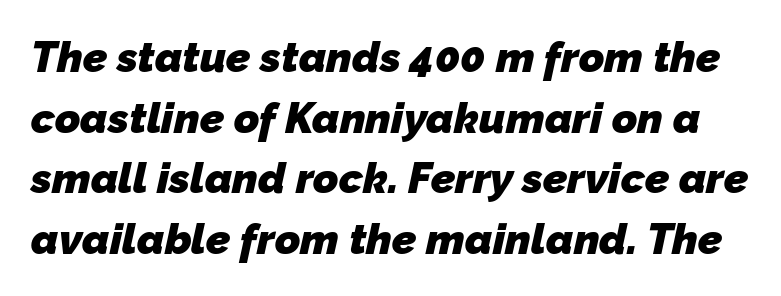
Q: Is the text bold? A: Yes.
Q: Is the typeface a serif or a sans-serif typeface? A: Sans-serif.
Q: Is the text underlined? A: No.
Q: Is the spacing between letters normal or unusually wide? A: Normal.
Q: Is the spacing between lines tight, normal or loose? A: Normal.
Q: Width (condensed, normal, or wide)? A: Normal.
Q: Stroke contrast? A: Low.
Q: x-height? A: Medium.
Q: Monospaced? A: No.
